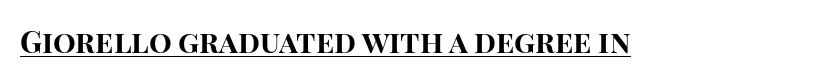
The image shows 30 px bold sans-serif type, upright; set normal letter spacing, underlined; high stroke contrast and a large x-height.
